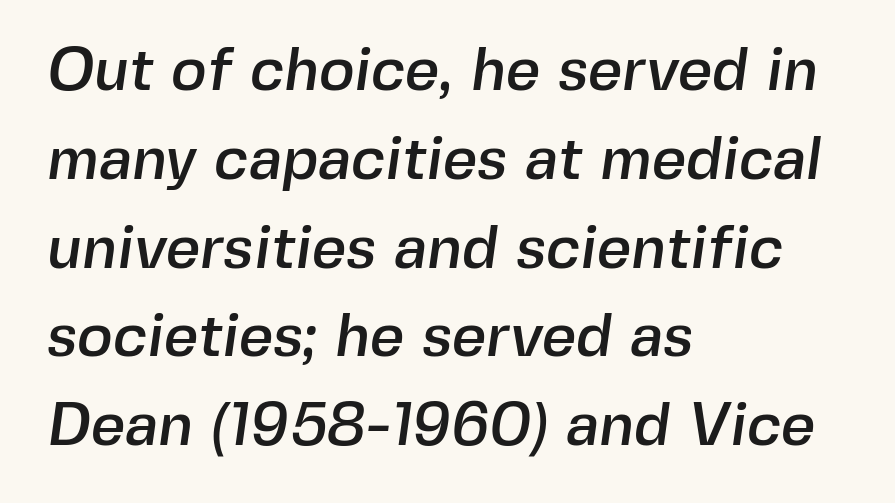
The image shows 60 px sans-serif type; set left-aligned, normal line spacing (1.48x), normal letter spacing, not underlined; a medium x-height.
